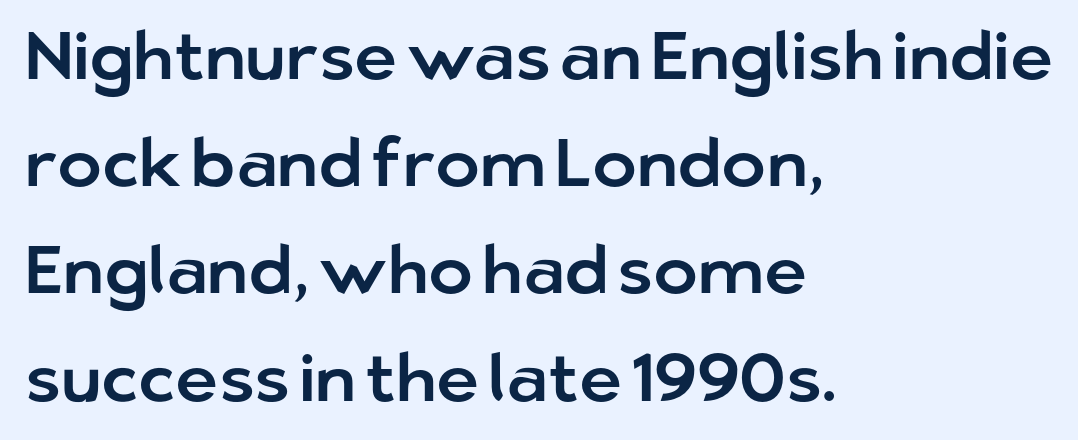
Classification — sans serif. Character widths vary here, with narrow letters taking less room than wide ones. The passage is arranged the way most books set body copy — flush left. Any mark beneath the type? The region is blank. In terms of leading, this rendering sits right in the middle. Vertical strokes here are truly vertical.
